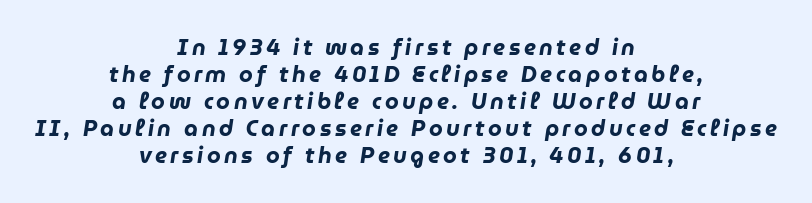
The image shows 22 px bold type, italic (leaning right); set centered, line spacing 1.23x, not underlined.
